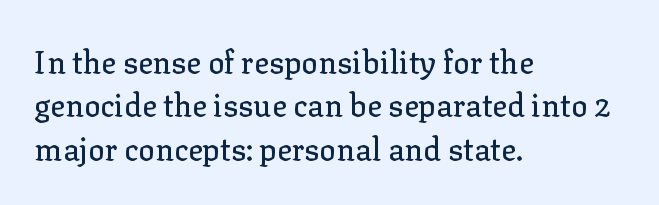
A bare baseline throughout the passage. The letters carry serifs — small finishing strokes at the ends of their stems. The face used here is proportionally spaced, like ordinary book or web type. Vertically, the passage feels balanced, rows spaced as you'd expect.
